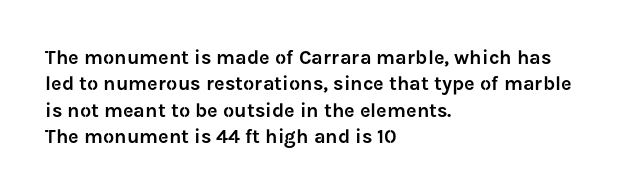
The image shows 20 px text type, upright; set left-aligned, normal line spacing (1.32x), normal letter spacing, not underlined.
